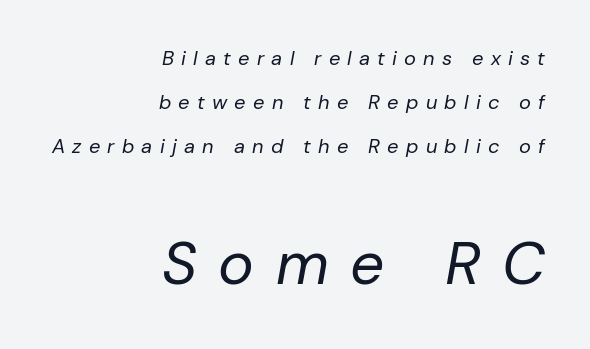
{"italic": "yes", "lean": "right", "slant_degrees": 10, "bold": "no", "weight": "regular", "width": "normal", "stroke_contrast": "low", "x_height": "medium", "monospaced": "no", "underline": "no", "align": "right", "line_spacing": "loose", "line_spacing_ratio": 2.19, "letter_spacing": "wide", "letter_spacing_em": 0.36, "larger_block": "second", "size_ratio": 3.0, "glyph_px": 60}
